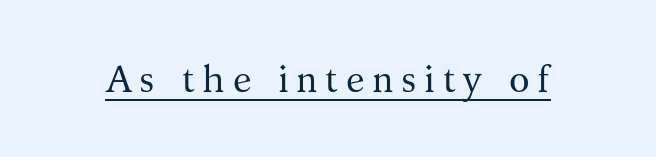
Underlining? Definitely there. Proportional: the letters do not fall into vertical columns. Regarding serifs, this sample has them. Quick note: not italic, upright.
